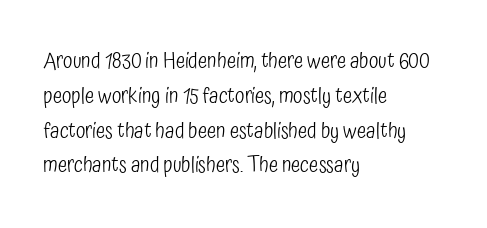
{"italic": "no", "bold": "no", "underline": "no", "align": "left", "line_spacing": "normal", "line_spacing_ratio": 1.58, "letter_spacing": "normal", "letter_spacing_em": 0.0, "glyph_px": 22}
